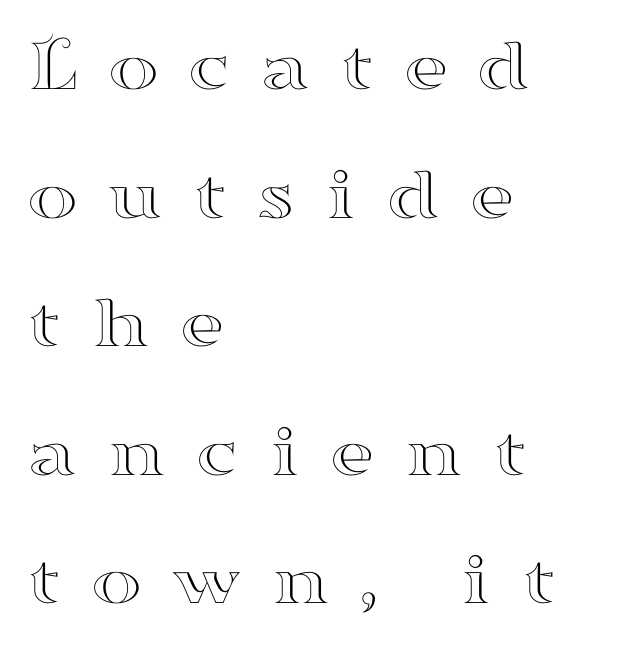
{"serif": "yes", "italic": "no", "width": "wide", "stroke_contrast": "high", "x_height": "small", "monospaced": "no", "underline": "no", "align": "left", "line_spacing": "normal", "line_spacing_ratio": 1.67, "letter_spacing": "wide", "letter_spacing_em": 0.38, "glyph_px": 77}
